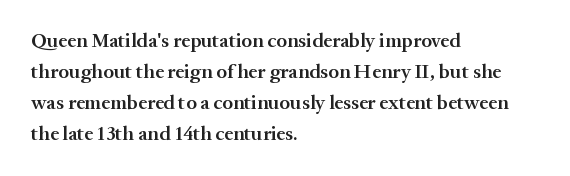
Q: Is the text bold? A: Semi-bold.
Q: Is the text italic (slanted)? A: No, it is upright.
Q: Is the text underlined? A: No.
Q: How is the paragraph aligned? A: Left-aligned.
Q: Is the spacing between letters normal or unusually wide? A: Normal.
Q: Is the spacing between lines tight, normal or loose? A: Normal.
